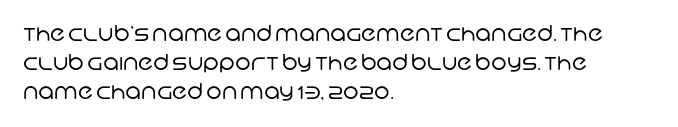
The image shows 22 px text type; set left-aligned, normal line spacing (1.31x), normal letter spacing, not underlined.
